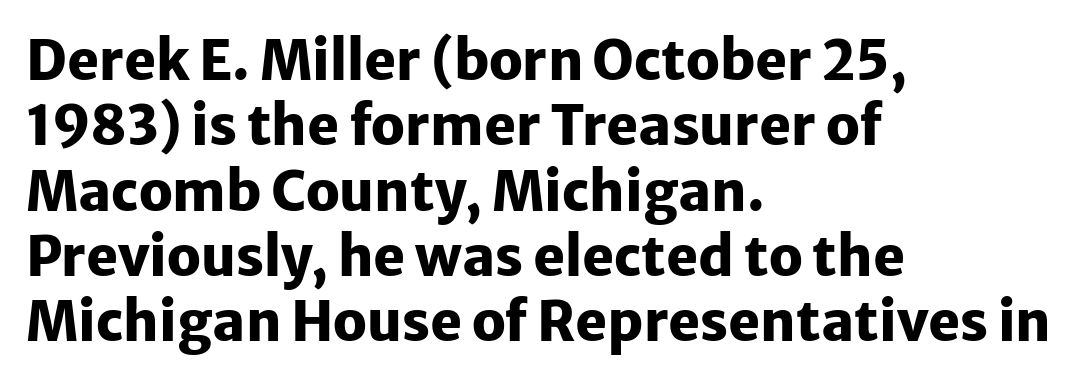
The image shows 54 px heavy sans-serif type, upright; set left-aligned, line spacing 1.21x, normal letter spacing, not underlined; low stroke contrast and a medium x-height.
